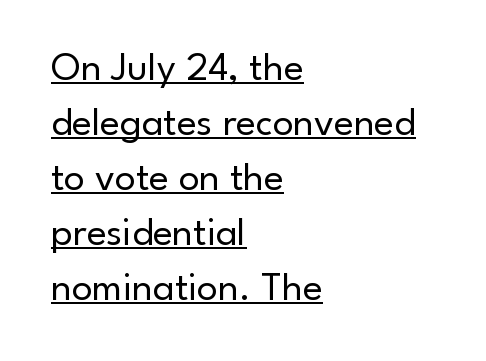
Q: Is the text bold? A: No.
Q: Is the text italic (slanted)? A: No, it is upright.
Q: Is the typeface a serif or a sans-serif typeface? A: Sans-serif.
Q: Is the text underlined? A: Yes.
Q: How is the paragraph aligned? A: Left-aligned.
Q: Is the spacing between letters normal or unusually wide? A: Normal.
Q: Is the spacing between lines tight, normal or loose? A: Normal.
Q: Width (condensed, normal, or wide)? A: Normal.
Q: Stroke contrast? A: Low.
Q: x-height? A: Small.
Q: Monospaced? A: No.
